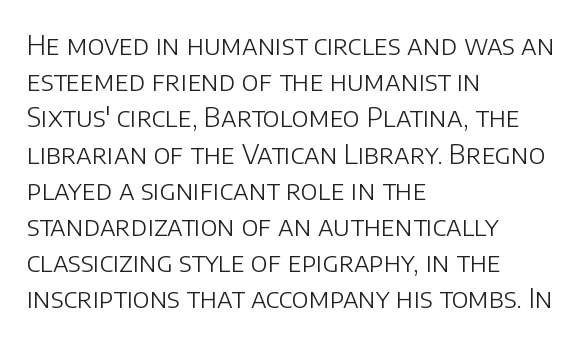
Q: Is the text bold? A: No.
Q: Is the text italic (slanted)? A: No, it is upright.
Q: Is the text underlined? A: No.
Q: How is the paragraph aligned? A: Left-aligned.
Q: Is the spacing between letters normal or unusually wide? A: Normal.
Q: Is the spacing between lines tight, normal or loose? A: Normal.
